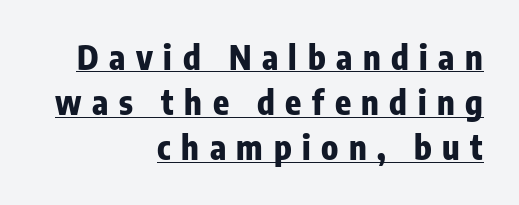
Q: Is the text bold? A: Yes.
Q: Is the text italic (slanted)? A: No, it is upright.
Q: Is the typeface a serif or a sans-serif typeface? A: Sans-serif.
Q: Is the text underlined? A: Yes.
Q: How is the paragraph aligned? A: Right-aligned.
Q: Is the spacing between letters normal or unusually wide? A: Unusually wide.
Q: Is the spacing between lines tight, normal or loose? A: Normal.
Q: Width (condensed, normal, or wide)? A: Condensed.
Q: Stroke contrast? A: Low.
Q: x-height? A: Medium.
Q: Monospaced? A: No.
